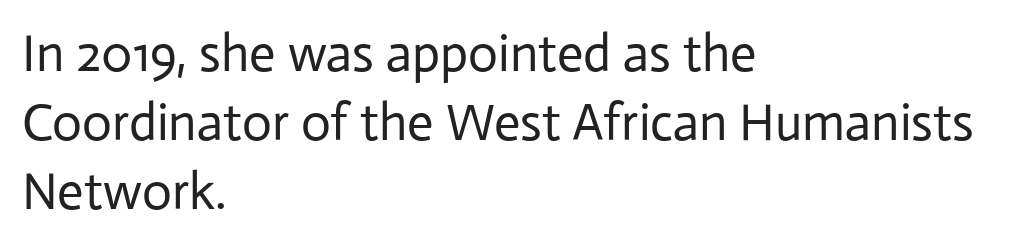
{"serif": "no", "italic": "no", "bold": "no", "weight": "regular", "width": "normal", "stroke_contrast": "low", "x_height": "medium", "monospaced": "no", "underline": "no", "align": "left", "line_spacing": "normal", "line_spacing_ratio": 1.33, "letter_spacing": "normal", "letter_spacing_em": 0.0, "glyph_px": 52}
